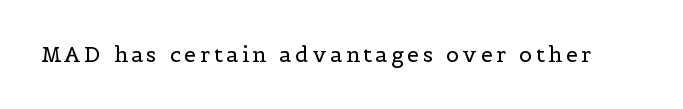
Nope, not italic — everything's standing straight. Weight: regular or lighter. This rendering features lettering with no underline.
